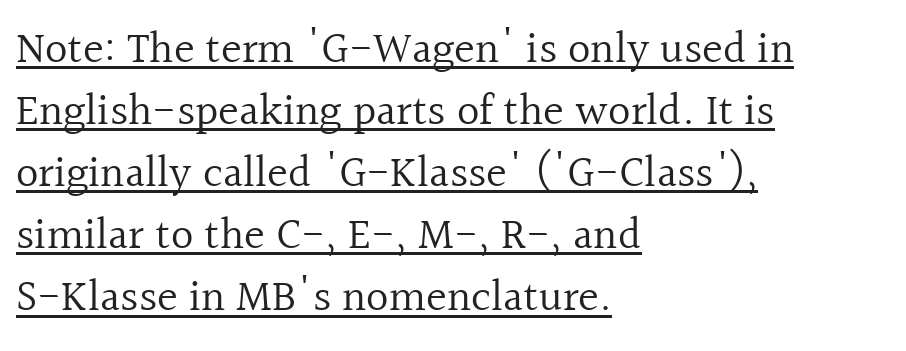
The image shows 44 px regular-weight serif type, upright; set left-aligned, normal line spacing (1.41x), normal letter spacing, underlined; a medium x-height.
